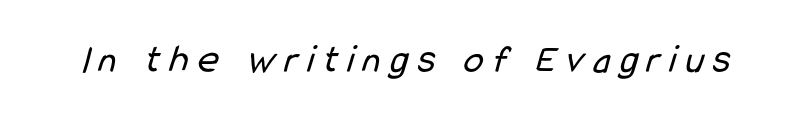
{"serif": "no", "bold": "no", "weight": "regular", "width": "condensed", "stroke_contrast": "low", "x_height": "medium", "monospaced": "no", "underline": "no", "letter_spacing": "wide", "letter_spacing_em": 0.23, "glyph_px": 40}
